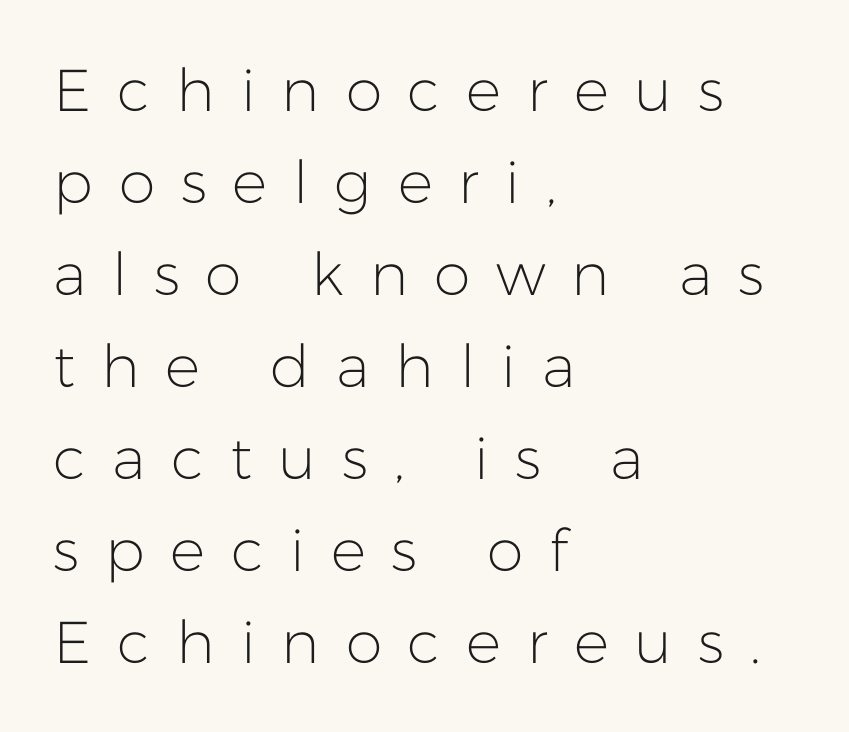
The image shows 59 px light sans-serif type, upright; set left-aligned, normal line spacing (1.56x), unusually wide letter spacing (+0.44 em), not underlined; low stroke contrast and a medium x-height.
